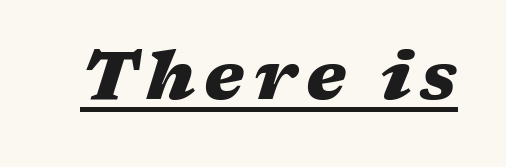
Every word sits above its own underline. You could not count columns in this text — the font is proportionally spaced. On the weight axis this lands at bold, roughly 700. Slant detected: the letters are inclined.
